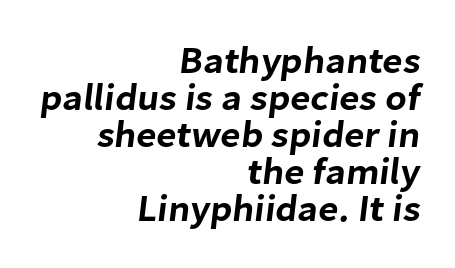
Where is the straight margin? On the right. This sample has the flowing, uneven cadence of proportional lettering. Horizontal bands of white between lines are thin slivers. This sample uses a sans-serif face. Words float on clear page, feet unadorned.
